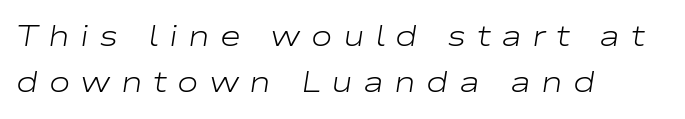
{"italic": "yes", "lean": "right", "slant_degrees": 9, "bold": "no", "weight": "light", "width": "wide", "stroke_contrast": "low", "x_height": "medium", "monospaced": "no", "underline": "no", "align": "left", "line_spacing": "normal", "line_spacing_ratio": 1.58, "letter_spacing": "wide", "letter_spacing_em": 0.35, "glyph_px": 29}
